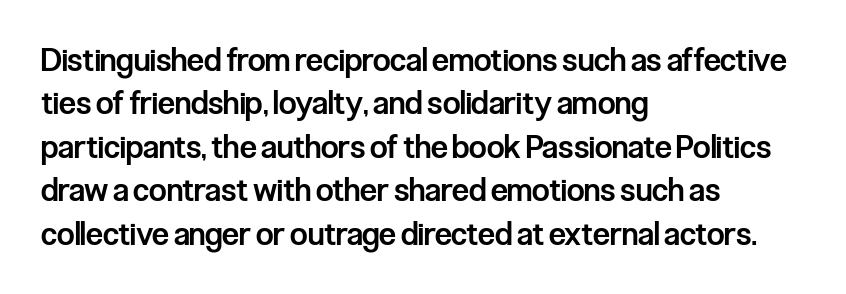
{"serif": "no", "italic": "no", "bold": "semi", "weight": "semibold", "width": "condensed", "stroke_contrast": "low", "x_height": "medium", "monospaced": "no", "underline": "no", "align": "left", "line_spacing": "normal", "line_spacing_ratio": 1.4, "letter_spacing": "normal", "letter_spacing_em": 0.0, "glyph_px": 31}
